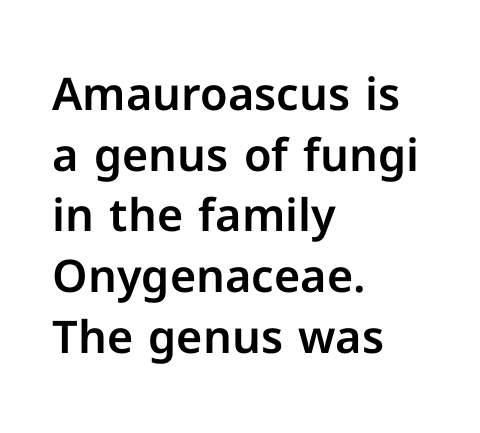
Q: Is the text italic (slanted)? A: No, it is upright.
Q: Is the typeface a serif or a sans-serif typeface? A: Sans-serif.
Q: Is the text underlined? A: No.
Q: How is the paragraph aligned? A: Left-aligned.
Q: Is the spacing between letters normal or unusually wide? A: Normal.
Q: Is the spacing between lines tight, normal or loose? A: Normal.
Q: Width (condensed, normal, or wide)? A: Normal.
Q: Stroke contrast? A: Low.
Q: x-height? A: Medium.
Q: Monospaced? A: No.
